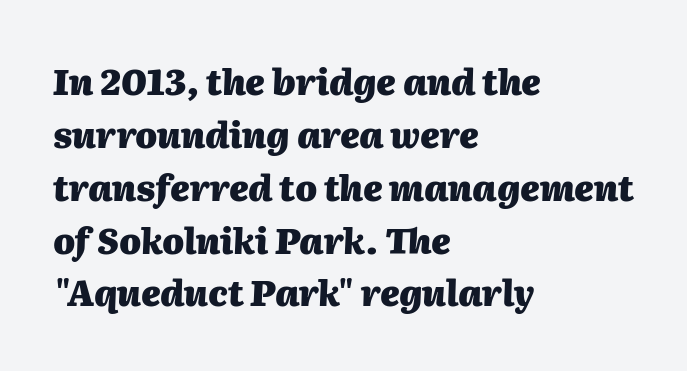
{"italic": "yes", "lean": "right", "slant_degrees": 2, "bold": "yes", "weight": "heavy", "width": "normal", "stroke_contrast": "medium", "x_height": "medium", "monospaced": "no", "underline": "no", "align": "left", "line_spacing": "normal", "line_spacing_ratio": 1.51, "letter_spacing": "normal", "letter_spacing_em": 0.0, "glyph_px": 35}
